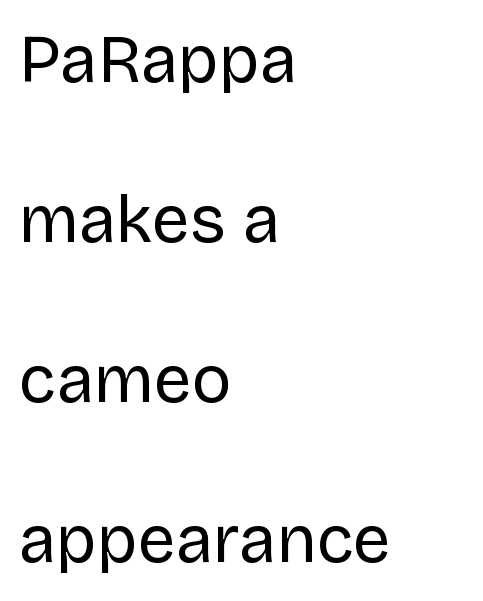
{"serif": "no", "italic": "no", "bold": "no", "weight": "regular", "width": "normal", "stroke_contrast": "low", "x_height": "large", "monospaced": "no", "underline": "no", "align": "left", "line_spacing": "loose", "line_spacing_ratio": 2.39, "letter_spacing": "normal", "letter_spacing_em": 0.0, "glyph_px": 67}
